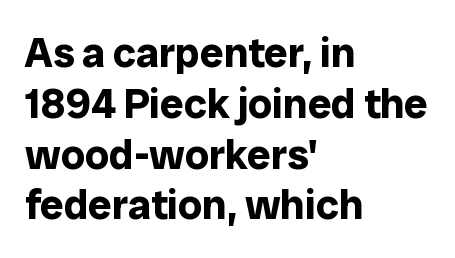
Q: Is the text bold? A: Yes.
Q: Is the text italic (slanted)? A: No, it is upright.
Q: Is the typeface a serif or a sans-serif typeface? A: Sans-serif.
Q: Is the text underlined? A: No.
Q: How is the paragraph aligned? A: Left-aligned.
Q: Is the spacing between letters normal or unusually wide? A: Normal.
Q: Width (condensed, normal, or wide)? A: Normal.
Q: Stroke contrast? A: Low.
Q: x-height? A: Medium.
Q: Monospaced? A: No.
